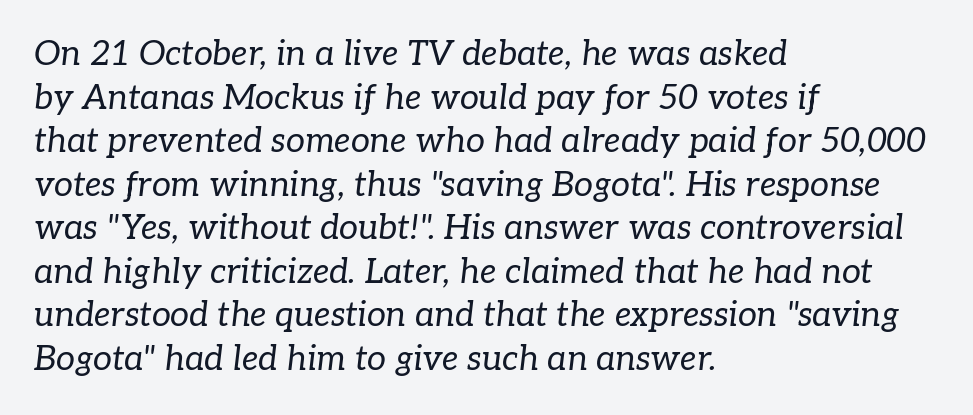
Q: Is the text bold? A: No.
Q: Is the text italic (slanted)? A: Yes, it leans right by about 7 degrees.
Q: Is the typeface a serif or a sans-serif typeface? A: Serif.
Q: Is the text underlined? A: No.
Q: How is the paragraph aligned? A: Left-aligned.
Q: Is the spacing between letters normal or unusually wide? A: Normal.
Q: Is the spacing between lines tight, normal or loose? A: Normal.
Q: Width (condensed, normal, or wide)? A: Normal.
Q: Stroke contrast? A: Low.
Q: x-height? A: Medium.
Q: Monospaced? A: No.
